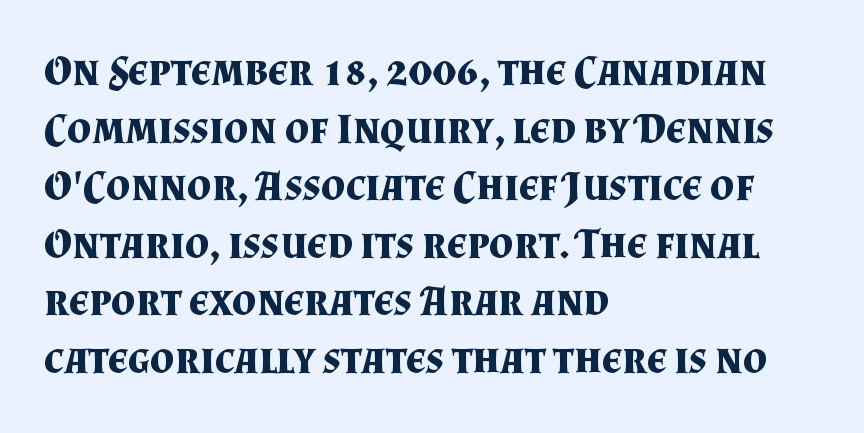
The image shows 43 px bold serif type, upright; set left-aligned, normal line spacing (1.34x), normal letter spacing, not underlined; medium stroke contrast and a small x-height.
